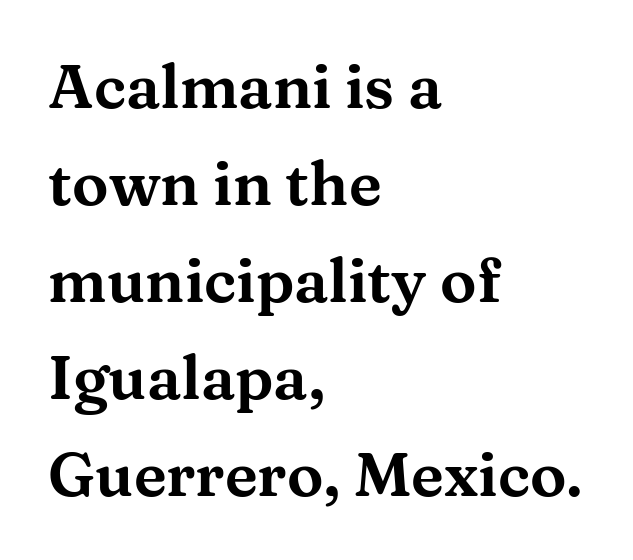
The image shows 61 px wide serif type, upright; set left-aligned, normal line spacing (1.59x), normal letter spacing, not underlined; medium stroke contrast and a medium x-height.
